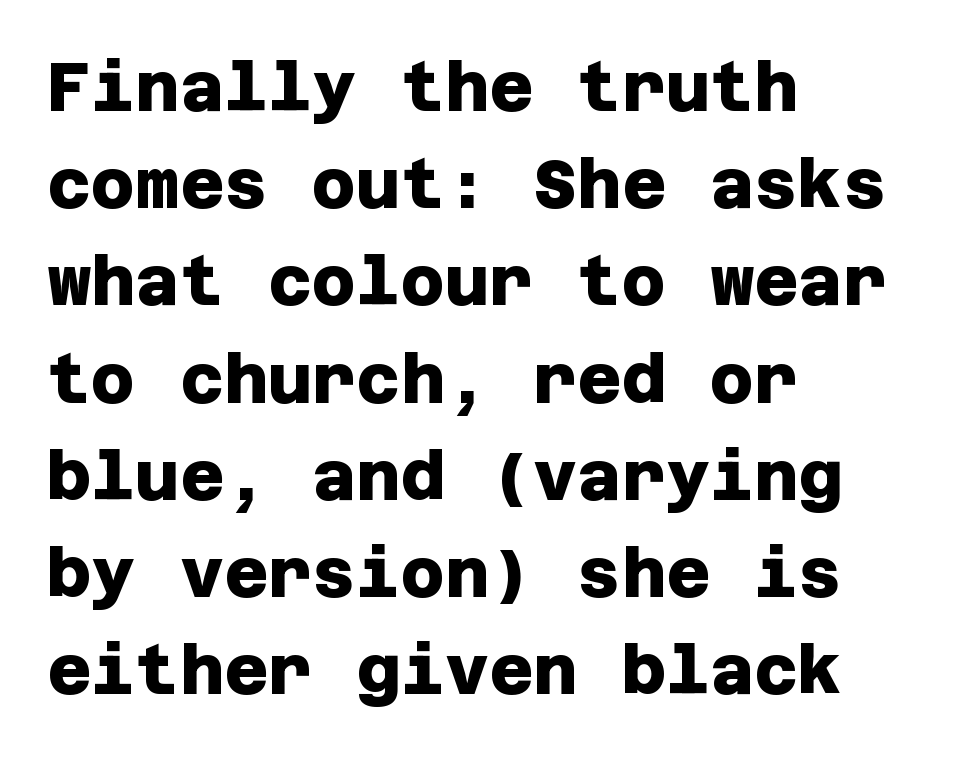
Q: Is the text bold? A: Yes.
Q: Is the typeface a serif or a sans-serif typeface? A: Sans-serif.
Q: Is the text underlined? A: No.
Q: How is the paragraph aligned? A: Left-aligned.
Q: Is the spacing between letters normal or unusually wide? A: Normal.
Q: Is the spacing between lines tight, normal or loose? A: Normal.
Q: Width (condensed, normal, or wide)? A: Normal.
Q: Stroke contrast? A: Low.
Q: x-height? A: Large.
